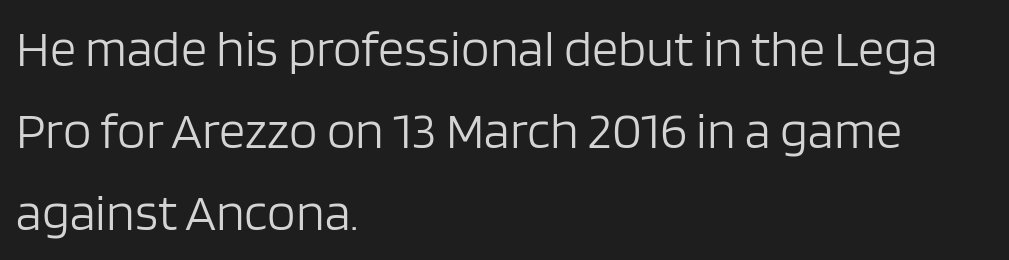
Q: Is the text bold? A: No.
Q: Is the text italic (slanted)? A: No, it is upright.
Q: Is the typeface a serif or a sans-serif typeface? A: Sans-serif.
Q: Is the text underlined? A: No.
Q: How is the paragraph aligned? A: Left-aligned.
Q: Is the spacing between letters normal or unusually wide? A: Normal.
Q: Is the spacing between lines tight, normal or loose? A: Normal.
Q: Width (condensed, normal, or wide)? A: Normal.
Q: Stroke contrast? A: Low.
Q: x-height? A: Large.
Q: Monospaced? A: No.
